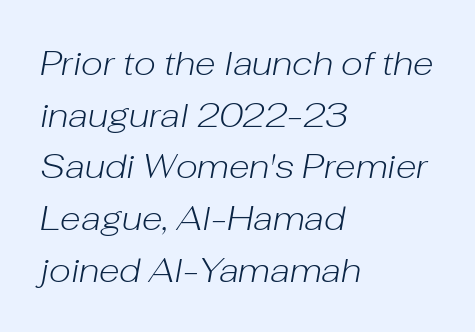
{"italic": "yes", "lean": "right", "slant_degrees": 10, "bold": "no", "weight": "light", "width": "normal", "stroke_contrast": "low", "x_height": "medium", "monospaced": "no", "underline": "no", "align": "left", "line_spacing": "normal", "line_spacing_ratio": 1.52, "letter_spacing": "normal", "letter_spacing_em": 0.0, "glyph_px": 34}
